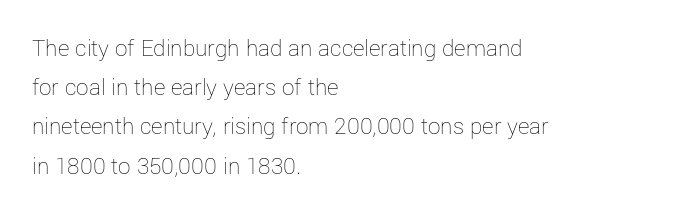
{"italic": "no", "bold": "no", "underline": "no", "align": "left", "line_spacing": "normal", "line_spacing_ratio": 1.57, "letter_spacing": "normal", "letter_spacing_em": 0.0, "glyph_px": 25}
